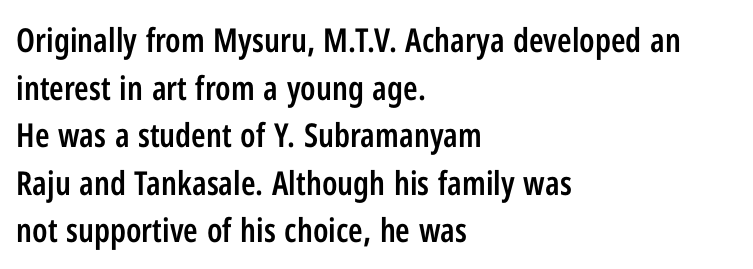
Q: Is the text bold? A: Semi-bold.
Q: Is the text italic (slanted)? A: No, it is upright.
Q: Is the typeface a serif or a sans-serif typeface? A: Sans-serif.
Q: Is the text underlined? A: No.
Q: How is the paragraph aligned? A: Left-aligned.
Q: Is the spacing between letters normal or unusually wide? A: Normal.
Q: Is the spacing between lines tight, normal or loose? A: Normal.
Q: Width (condensed, normal, or wide)? A: Condensed.
Q: Stroke contrast? A: Low.
Q: x-height? A: Medium.
Q: Monospaced? A: No.
